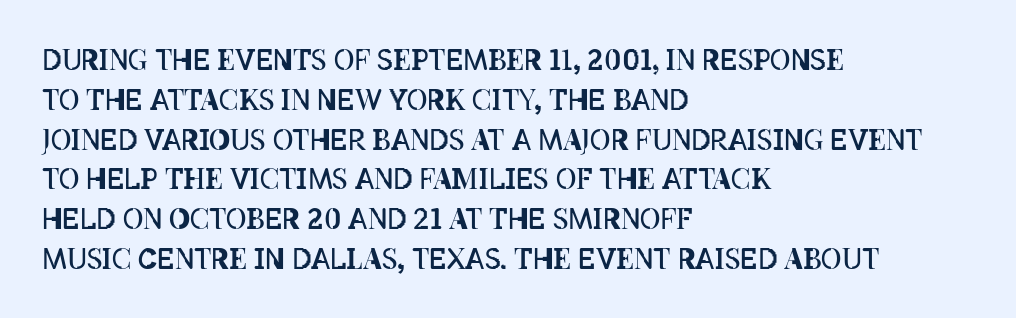
The image shows 28 px regular-weight, condensed type, upright; set left-aligned, normal line spacing (1.42x), normal letter spacing, not underlined; low stroke contrast and a large x-height.
